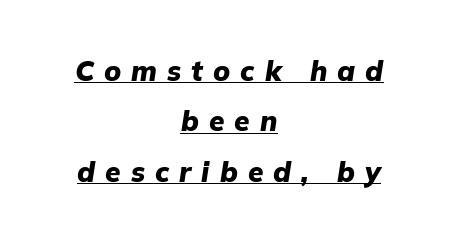
Q: Is the text bold? A: Yes.
Q: Is the text italic (slanted)? A: Yes, it leans right by about 9 degrees.
Q: Is the text underlined? A: Yes.
Q: How is the paragraph aligned? A: Centered.
Q: Is the spacing between letters normal or unusually wide? A: Unusually wide.
Q: Width (condensed, normal, or wide)? A: Normal.
Q: Stroke contrast? A: Low.
Q: x-height? A: Medium.
Q: Monospaced? A: No.
